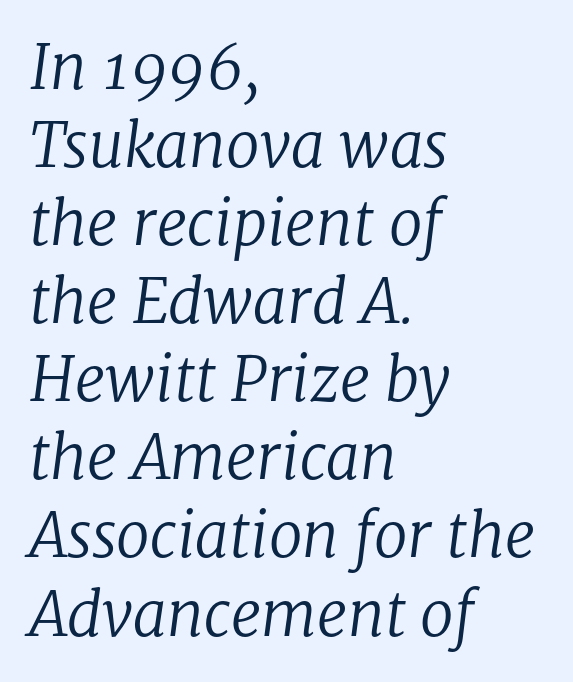
In CSS terms this would be text-align: left. The tracking reads as untouched default to a designer's eye. The weight would be labelled regular, book, light, or lighter still. The passage shown is typeset with a serif family.
